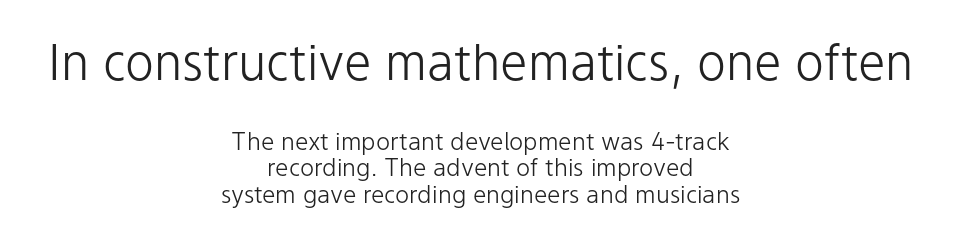
The type family on display is of the sans-serif kind. These lines are rendered in a variable-pitch font. Rendered with straight, roman letterforms. Caption: face not bold, strokes unweighted.
